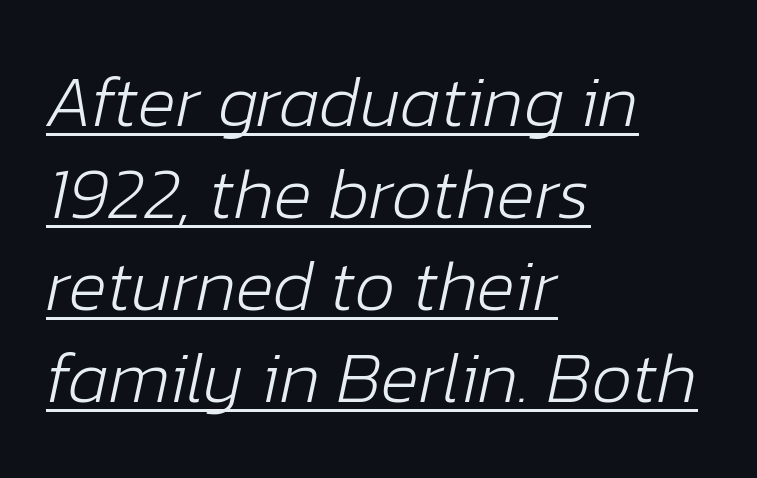
Q: Is the text bold? A: No.
Q: Is the text italic (slanted)? A: Yes, it leans right by about 12 degrees.
Q: Is the text underlined? A: Yes.
Q: How is the paragraph aligned? A: Left-aligned.
Q: Is the spacing between letters normal or unusually wide? A: Normal.
Q: Is the spacing between lines tight, normal or loose? A: Normal.
Q: Width (condensed, normal, or wide)? A: Normal.
Q: Stroke contrast? A: Low.
Q: x-height? A: Medium.
Q: Monospaced? A: No.
